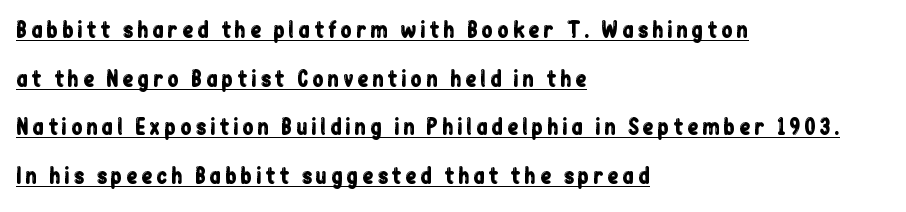
Each line of the rendering has a horizontal stroke beneath the glyphs. The space between consecutive lines is lavish. All the whitespace from short lines collects on the right. These lines were composed using upright roman letters.
